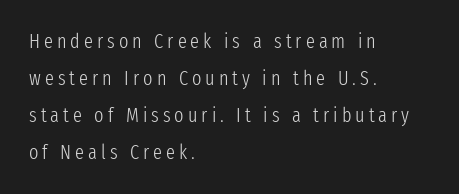
Q: Is the text bold? A: No.
Q: Is the text italic (slanted)? A: No, it is upright.
Q: Is the text underlined? A: No.
Q: How is the paragraph aligned? A: Left-aligned.
Q: Is the spacing between letters normal or unusually wide? A: Unusually wide.
